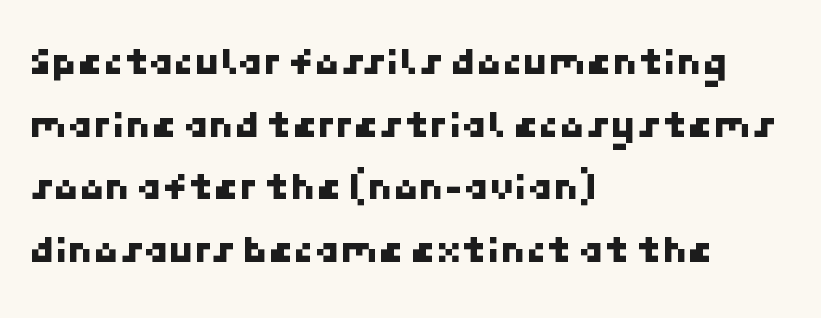
The image shows 41 px sans-serif type; set left-aligned, normal line spacing (1.53x), normal letter spacing, not underlined; low stroke contrast and a medium x-height.
